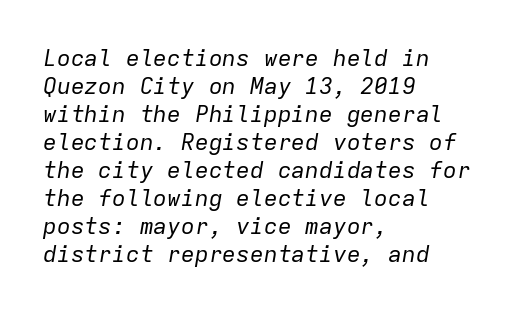
Has an underline been added? It has not. Line beginnings align vertically; line endings do not. Characters are canted at an angle relative to the baseline's perpendicular. Tracking value appears to be zero — textbook default spacing.
